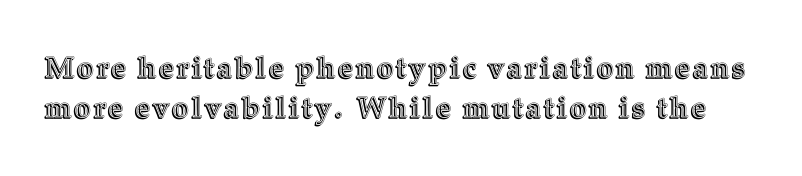
The image shows 29 px text type, upright; set normal line spacing (1.39x), not underlined; a medium x-height.
